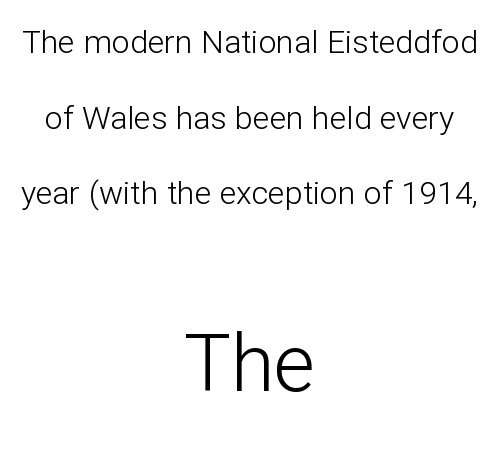
The image shows 79 px light sans-serif type, upright; set centered, loose line spacing (2.36x), normal letter spacing, not underlined; the second (bottom) block is 2.47x larger; low stroke contrast and a medium x-height.
